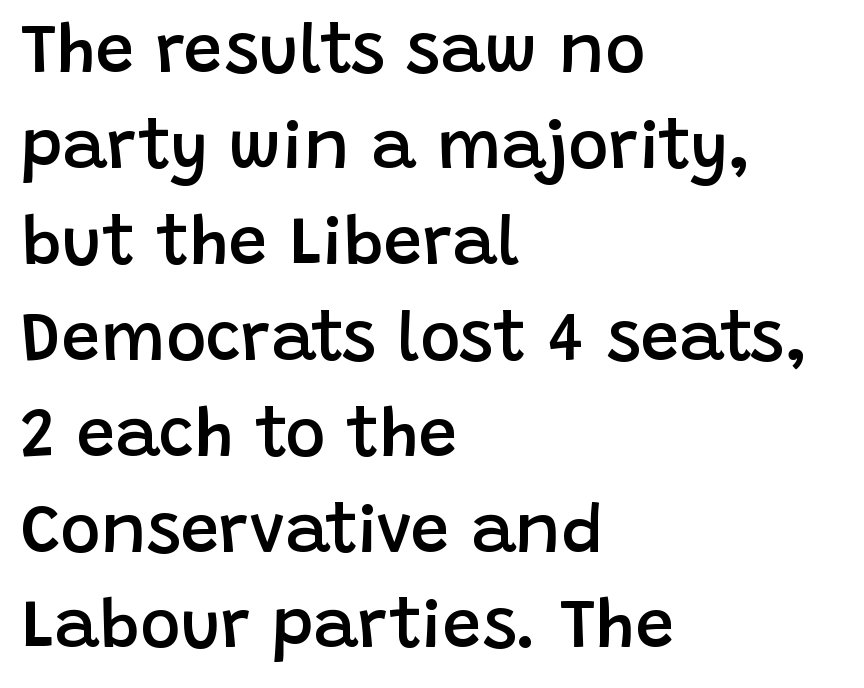
{"serif": "no", "italic": "no", "bold": "semi", "weight": "semibold", "width": "normal", "stroke_contrast": "low", "x_height": "large", "monospaced": "no", "underline": "no", "align": "left", "line_spacing": "normal", "line_spacing_ratio": 1.39, "letter_spacing": "normal", "letter_spacing_em": 0.0, "glyph_px": 69}
